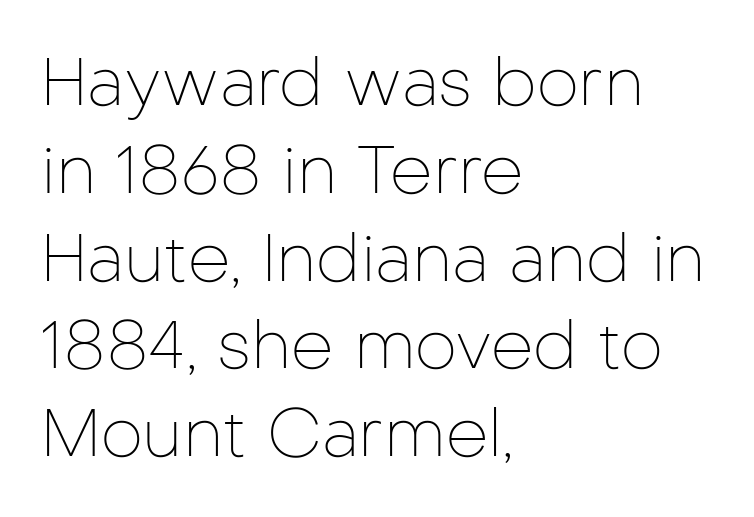
Q: Is the text bold? A: No.
Q: Is the text italic (slanted)? A: No, it is upright.
Q: Is the typeface a serif or a sans-serif typeface? A: Sans-serif.
Q: Is the text underlined? A: No.
Q: How is the paragraph aligned? A: Left-aligned.
Q: Is the spacing between letters normal or unusually wide? A: Normal.
Q: Is the spacing between lines tight, normal or loose? A: Normal.
Q: Width (condensed, normal, or wide)? A: Normal.
Q: Stroke contrast? A: Low.
Q: x-height? A: Medium.
Q: Monospaced? A: No.
